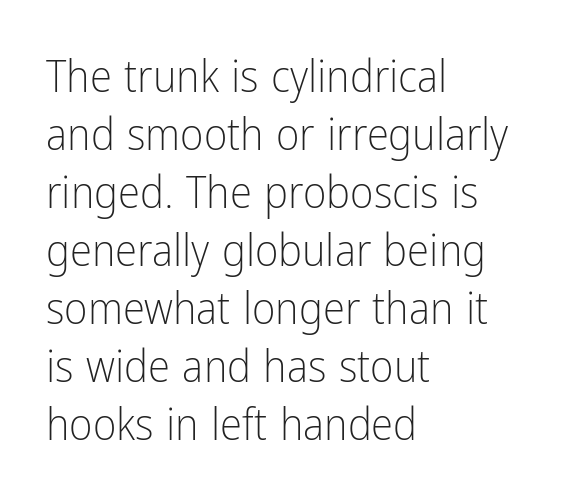
Descenders are the only things crossing below the line. Teacher's note: observe the even left margin — that is flush-left alignment. Do the characters align in a grid? No, the font is proportional. Students, note that the glyphs here touch the page at normal intervals. In terms of leading, this rendering sits right in the middle.
